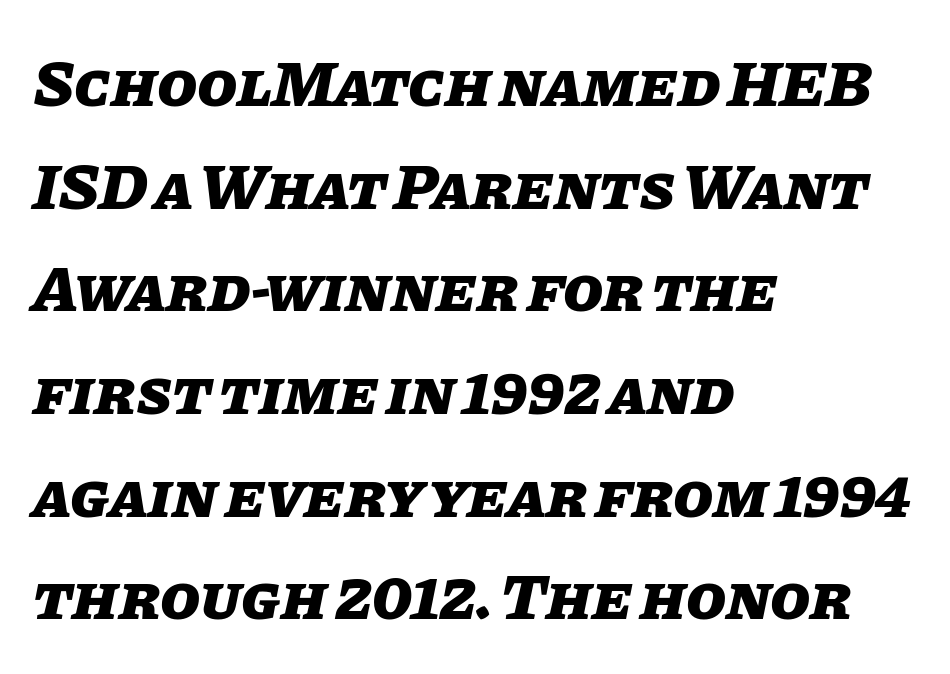
{"italic": "yes", "lean": "right", "slant_degrees": 11, "bold": "yes", "weight": "heavy", "width": "normal", "stroke_contrast": "low", "x_height": "large", "monospaced": "no", "underline": "no", "align": "left", "line_spacing": "normal", "line_spacing_ratio": 1.58, "letter_spacing": "normal", "letter_spacing_em": 0.0, "glyph_px": 65}
